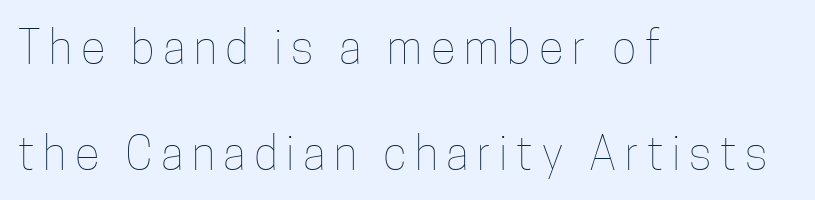
The image shows 46 px thin, condensed type, upright; set left-aligned, loose line spacing (2.3x), not underlined; low stroke contrast and a medium x-height.
